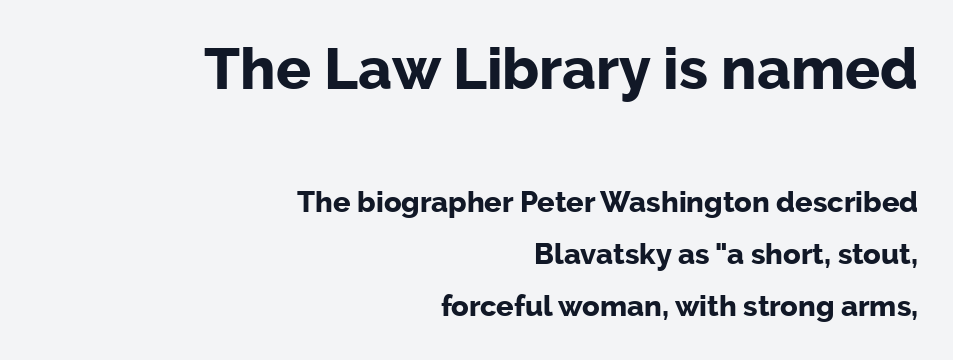
The image shows 58 px bold sans-serif type, upright; set right-aligned, line spacing 1.79x, normal letter spacing, not underlined; the first (top) block is 2.0x larger; low stroke contrast and a medium x-height.
